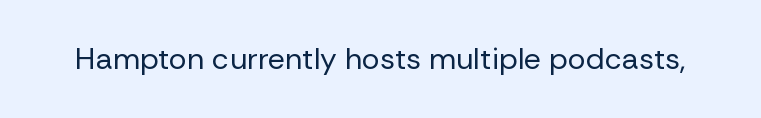
Nope, not italic — everything's standing straight. No letter is thick-stroked: the sample isn't bold. Plain, unruled lines of type. I'd call this a sans setting — the letters go barefoot. Here the designer chose a conventional face with non-uniform glyph widths. The tracking reads as untouched default to a designer's eye.
